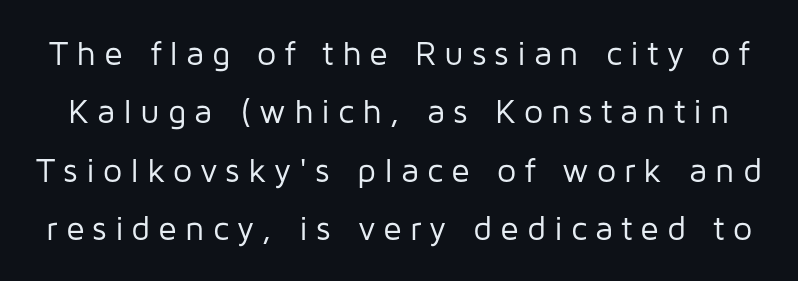
The image shows 34 px regular-weight sans-serif type, upright; set line spacing 1.72x, unusually wide letter spacing (+0.23 em), not underlined; low stroke contrast and a medium x-height.
